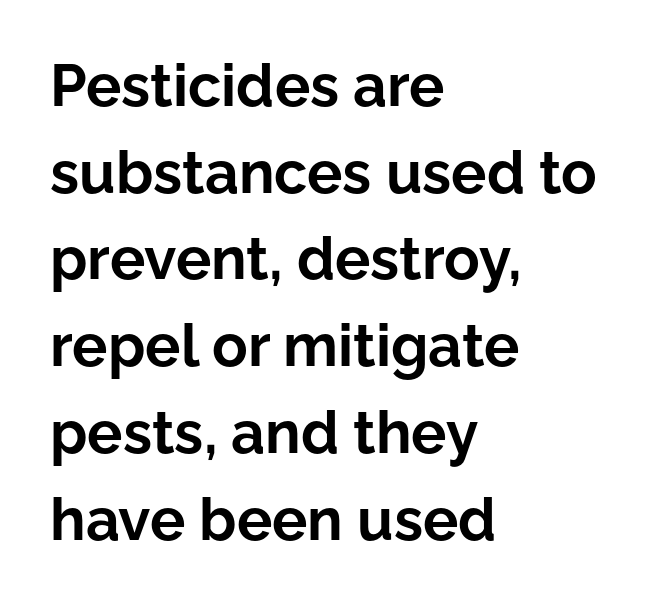
Q: Is the text bold? A: Yes.
Q: Is the text italic (slanted)? A: No, it is upright.
Q: Is the typeface a serif or a sans-serif typeface? A: Sans-serif.
Q: Is the text underlined? A: No.
Q: How is the paragraph aligned? A: Left-aligned.
Q: Is the spacing between letters normal or unusually wide? A: Normal.
Q: Is the spacing between lines tight, normal or loose? A: Normal.
Q: Width (condensed, normal, or wide)? A: Normal.
Q: Stroke contrast? A: Low.
Q: x-height? A: Medium.
Q: Monospaced? A: No.
